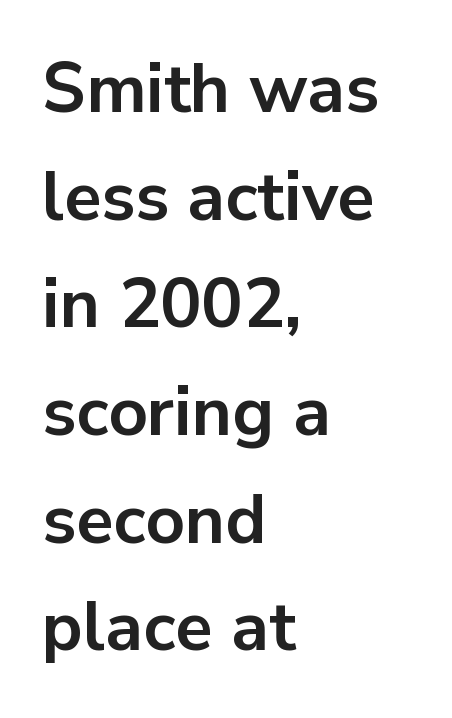
The image shows 69 px bold sans-serif type, upright; set left-aligned, normal line spacing (1.56x), normal letter spacing, not underlined; low stroke contrast and a medium x-height.
